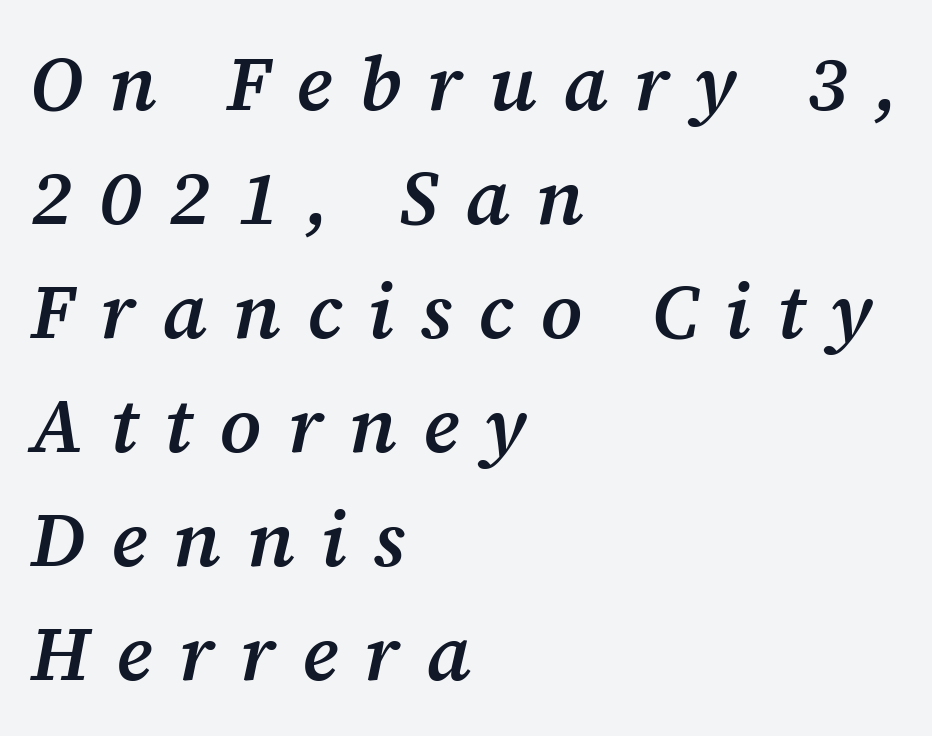
The image shows 77 px semibold serif type, italic (leaning right); set left-aligned, normal line spacing (1.48x), unusually wide letter spacing (+0.34 em), not underlined; medium stroke contrast and a medium x-height.
